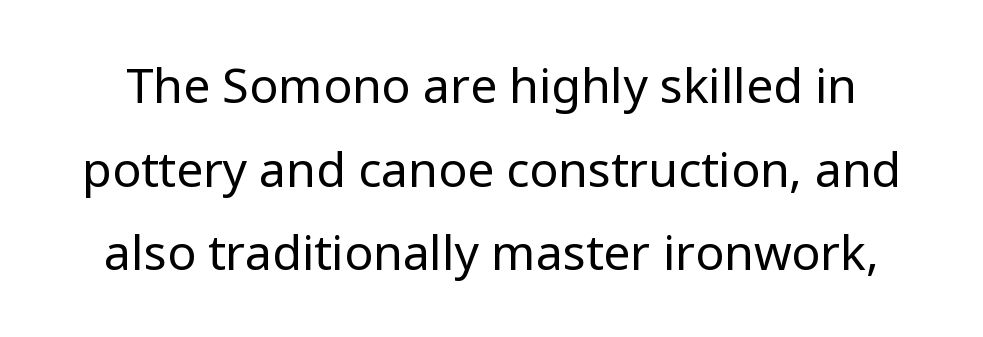
{"serif": "no", "italic": "no", "bold": "no", "weight": "regular", "width": "normal", "stroke_contrast": "low", "x_height": "medium", "monospaced": "no", "underline": "no", "line_spacing_ratio": 1.74, "letter_spacing": "normal", "letter_spacing_em": 0.0, "glyph_px": 48}
